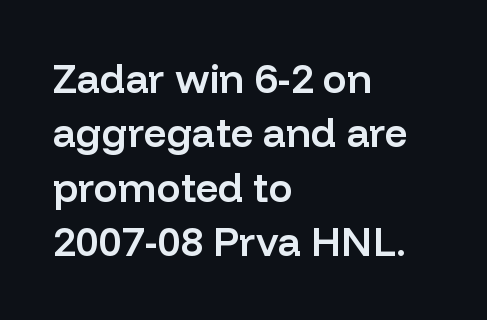
Q: Is the text bold? A: Semi-bold.
Q: Is the text italic (slanted)? A: No, it is upright.
Q: Is the typeface a serif or a sans-serif typeface? A: Sans-serif.
Q: Is the text underlined? A: No.
Q: How is the paragraph aligned? A: Left-aligned.
Q: Is the spacing between letters normal or unusually wide? A: Normal.
Q: Is the spacing between lines tight, normal or loose? A: Normal.
Q: Width (condensed, normal, or wide)? A: Normal.
Q: Stroke contrast? A: Low.
Q: x-height? A: Medium.
Q: Monospaced? A: No.
